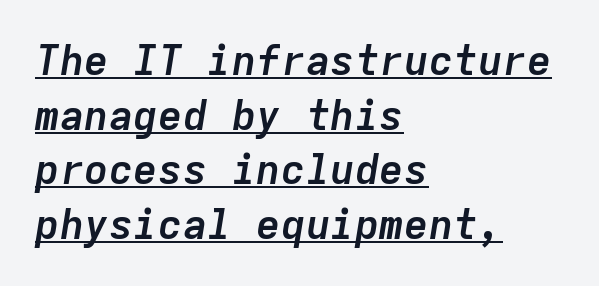
The image shows 41 px semibold type, italic (leaning right), monospaced; set left-aligned, normal line spacing (1.33x), normal letter spacing, underlined; low stroke contrast and a medium x-height.
